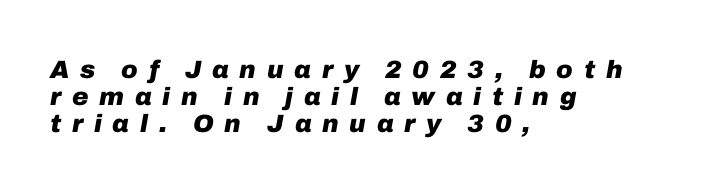
Q: Is the text bold? A: Yes.
Q: Is the text italic (slanted)? A: Yes, it leans right by about 10 degrees.
Q: Is the text underlined? A: No.
Q: How is the paragraph aligned? A: Left-aligned.
Q: Is the spacing between letters normal or unusually wide? A: Unusually wide.
Q: Is the spacing between lines tight, normal or loose? A: Tight.
